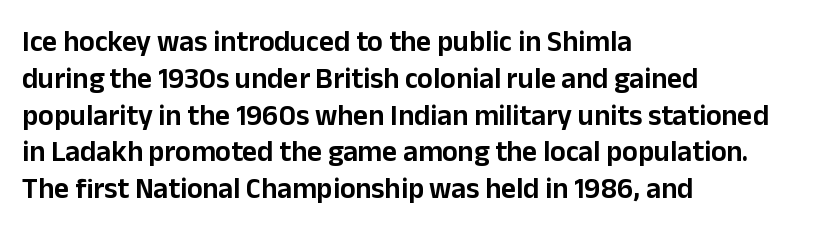
Q: Is the text italic (slanted)? A: No, it is upright.
Q: Is the typeface a serif or a sans-serif typeface? A: Sans-serif.
Q: Is the text underlined? A: No.
Q: How is the paragraph aligned? A: Left-aligned.
Q: Is the spacing between letters normal or unusually wide? A: Normal.
Q: Is the spacing between lines tight, normal or loose? A: Normal.
Q: Width (condensed, normal, or wide)? A: Normal.
Q: Stroke contrast? A: Low.
Q: x-height? A: Medium.
Q: Monospaced? A: No.
